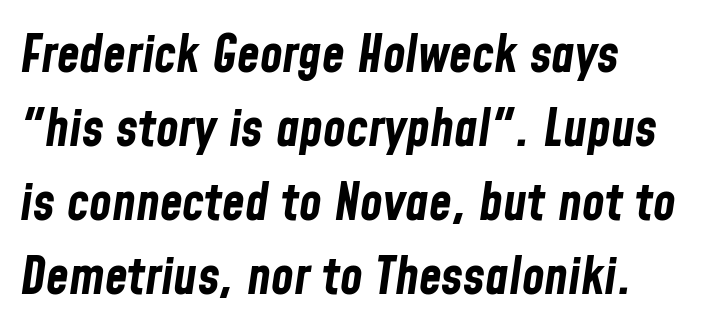
Q: Is the text bold? A: Yes.
Q: Is the text italic (slanted)? A: Yes, it leans right by about 8 degrees.
Q: Is the text underlined? A: No.
Q: How is the paragraph aligned? A: Left-aligned.
Q: Is the spacing between letters normal or unusually wide? A: Normal.
Q: Is the spacing between lines tight, normal or loose? A: Normal.
Q: Width (condensed, normal, or wide)? A: Condensed.
Q: Stroke contrast? A: Low.
Q: x-height? A: Medium.
Q: Monospaced? A: No.
